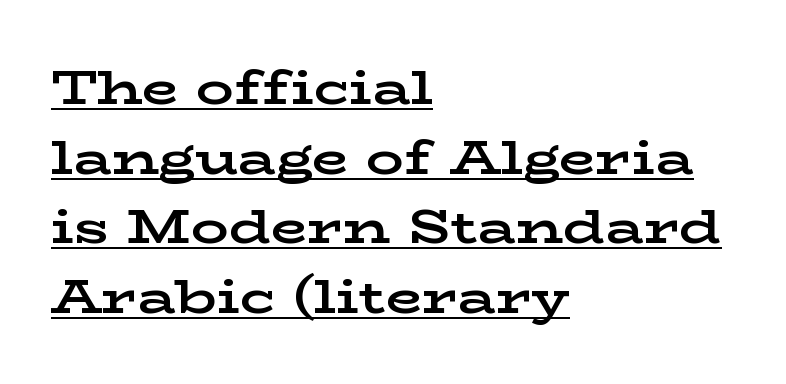
{"serif": "yes", "italic": "no", "bold": "yes", "weight": "bold", "width": "wide", "stroke_contrast": "low", "x_height": "medium", "monospaced": "no", "underline": "yes", "align": "left", "line_spacing": "normal", "line_spacing_ratio": 1.48, "letter_spacing": "normal", "letter_spacing_em": 0.0, "glyph_px": 47}
